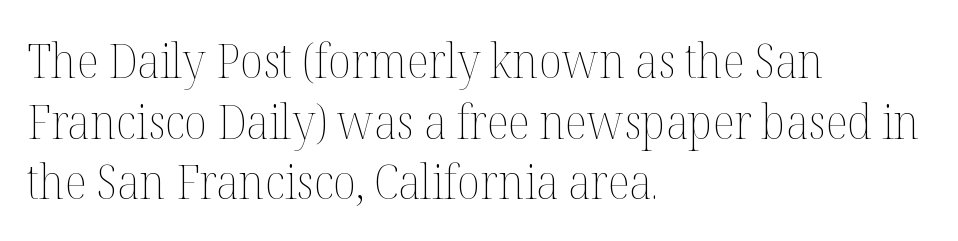
Q: Is the text bold? A: No.
Q: Is the text italic (slanted)? A: No, it is upright.
Q: Is the text underlined? A: No.
Q: How is the paragraph aligned? A: Left-aligned.
Q: Is the spacing between letters normal or unusually wide? A: Normal.
Q: Is the spacing between lines tight, normal or loose? A: Normal.
Q: Width (condensed, normal, or wide)? A: Normal.
Q: Stroke contrast? A: Medium.
Q: x-height? A: Medium.
Q: Monospaced? A: No.
